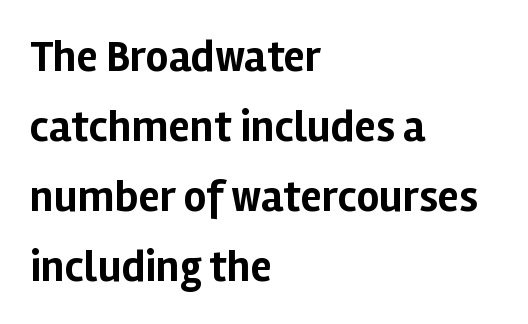
Q: Is the text bold? A: Yes.
Q: Is the text italic (slanted)? A: No, it is upright.
Q: Is the typeface a serif or a sans-serif typeface? A: Sans-serif.
Q: Is the text underlined? A: No.
Q: How is the paragraph aligned? A: Left-aligned.
Q: Is the spacing between letters normal or unusually wide? A: Normal.
Q: Is the spacing between lines tight, normal or loose? A: Normal.
Q: Width (condensed, normal, or wide)? A: Normal.
Q: Stroke contrast? A: Low.
Q: x-height? A: Medium.
Q: Monospaced? A: No.
